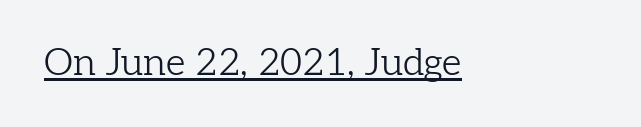
The image shows 38 px light serif type, upright; set normal letter spacing, underlined; low stroke contrast and a medium x-height.
